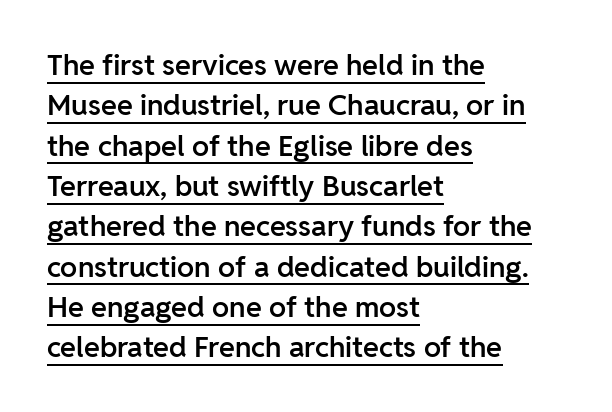
Q: Is the text bold? A: Semi-bold.
Q: Is the text italic (slanted)? A: No, it is upright.
Q: Is the typeface a serif or a sans-serif typeface? A: Sans-serif.
Q: Is the text underlined? A: Yes.
Q: How is the paragraph aligned? A: Left-aligned.
Q: Is the spacing between letters normal or unusually wide? A: Normal.
Q: Is the spacing between lines tight, normal or loose? A: Normal.
Q: Width (condensed, normal, or wide)? A: Normal.
Q: Stroke contrast? A: Low.
Q: x-height? A: Medium.
Q: Monospaced? A: No.
